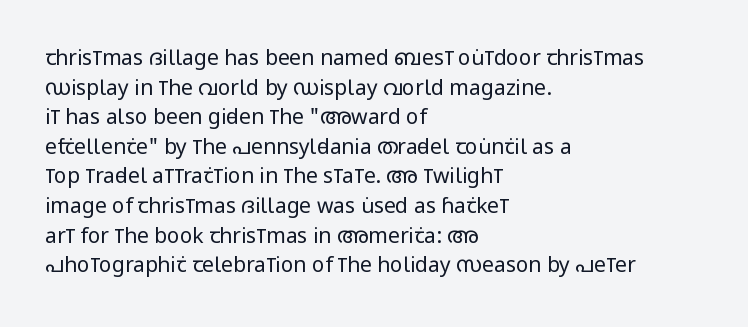
The image shows 21 px text type, upright; set left-aligned, normal line spacing (1.41x), normal letter spacing, not underlined.
